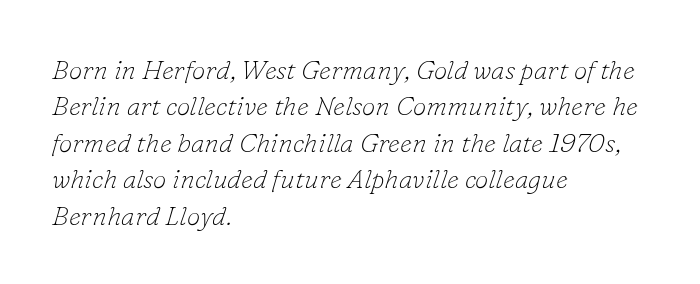
Q: Is the text bold? A: No.
Q: Is the text italic (slanted)? A: Yes, it leans right by about 16 degrees.
Q: Is the text underlined? A: No.
Q: How is the paragraph aligned? A: Left-aligned.
Q: Is the spacing between letters normal or unusually wide? A: Normal.
Q: Is the spacing between lines tight, normal or loose? A: Normal.
